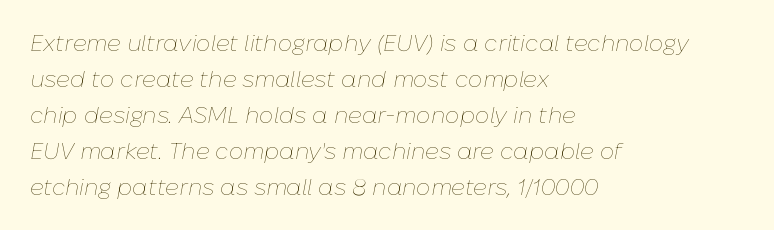
The image shows 23 px text type, italic (leaning right); set left-aligned, normal line spacing (1.56x), normal letter spacing, not underlined.
